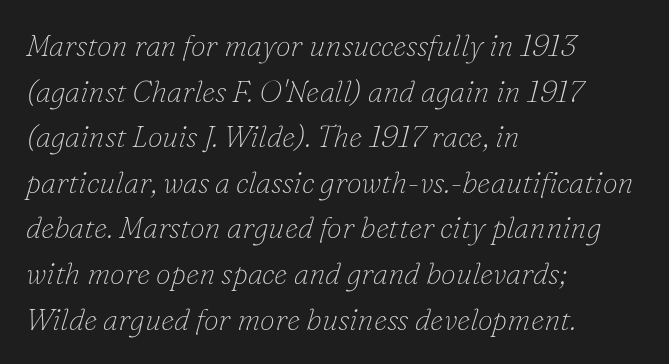
Q: Is the text bold? A: No.
Q: Is the text italic (slanted)? A: Yes, it leans right by about 16 degrees.
Q: Is the typeface a serif or a sans-serif typeface? A: Serif.
Q: Is the text underlined? A: No.
Q: How is the paragraph aligned? A: Left-aligned.
Q: Is the spacing between letters normal or unusually wide? A: Normal.
Q: Is the spacing between lines tight, normal or loose? A: Normal.
Q: Width (condensed, normal, or wide)? A: Normal.
Q: Stroke contrast? A: Low.
Q: x-height? A: Small.
Q: Monospaced? A: No.
